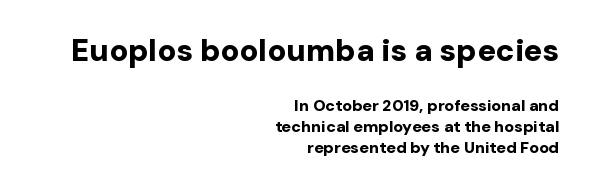
Compared with typical paragraphs, the rows here are spaced about the same. The passage shown is typed in a proportional face where columns would drift. If you drew a ruler down the right edge, every line would touch it. The text was rendered using a sans face with plain stroke endings. This is the regular roman posture of the typeface.
